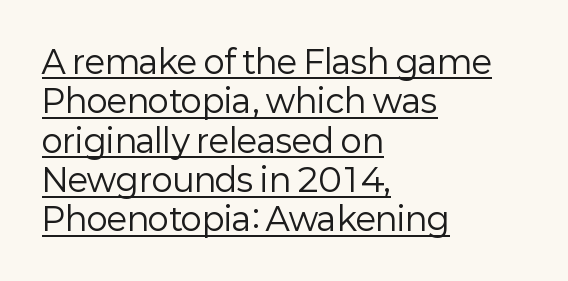
{"serif": "no", "italic": "no", "bold": "no", "weight": "regular", "width": "normal", "stroke_contrast": "low", "x_height": "medium", "monospaced": "no", "underline": "yes", "align": "left", "line_spacing_ratio": 1.23, "letter_spacing": "normal", "letter_spacing_em": 0.0, "glyph_px": 32}
